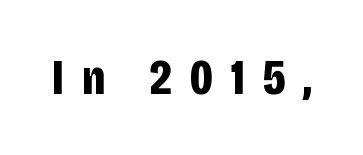
Caption: bold face, heavy strokes. A typesetter would call this heavily tracked-out type. Serifs: no, the terminals of the letterforms are clean. The type sits square on the baseline with zero lean. Looks like regular typesetting: each glyph gets only the width it needs. Any mark beneath the type? The region is blank.
